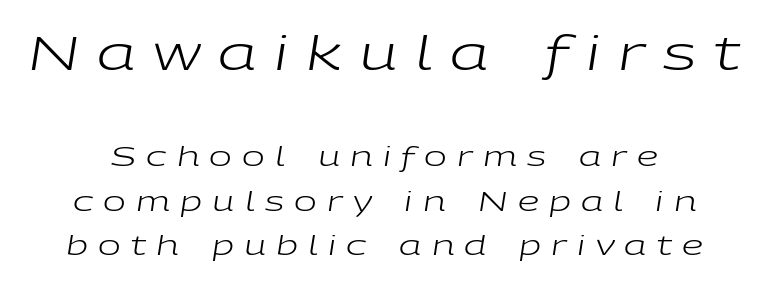
The image shows 47 px regular-weight, wide type, italic (leaning right); set centered, normal line spacing (1.65x), unusually wide letter spacing (+0.38 em), not underlined; the first (top) block is 1.74x larger; low stroke contrast and a medium x-height.
